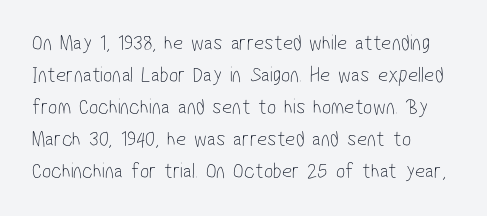
Q: Is the text bold? A: No.
Q: Is the text underlined? A: No.
Q: How is the paragraph aligned? A: Left-aligned.
Q: Is the spacing between letters normal or unusually wide? A: Normal.
Q: Is the spacing between lines tight, normal or loose? A: Normal.
